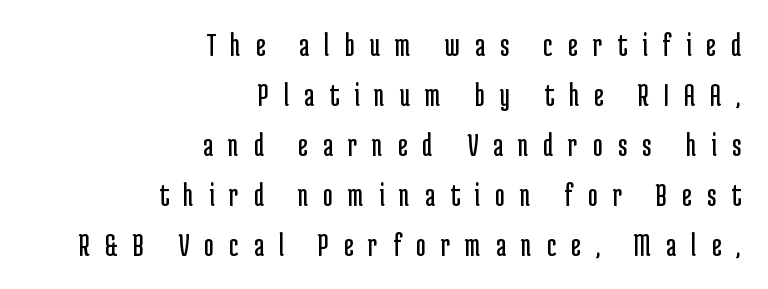
Q: Is the text bold? A: No.
Q: Is the text italic (slanted)? A: No, it is upright.
Q: Is the typeface a serif or a sans-serif typeface? A: Sans-serif.
Q: Is the text underlined? A: No.
Q: How is the paragraph aligned? A: Right-aligned.
Q: Is the spacing between letters normal or unusually wide? A: Unusually wide.
Q: Is the spacing between lines tight, normal or loose? A: Normal.
Q: Width (condensed, normal, or wide)? A: Condensed.
Q: Stroke contrast? A: Low.
Q: x-height? A: Medium.
Q: Monospaced? A: No.
